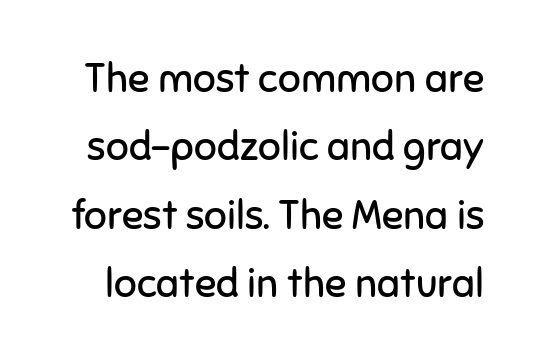
{"serif": "no", "italic": "no", "bold": "no", "weight": "regular", "width": "normal", "stroke_contrast": "low", "x_height": "medium", "monospaced": "no", "underline": "no", "line_spacing_ratio": 1.71, "letter_spacing": "normal", "letter_spacing_em": 0.0, "glyph_px": 40}
